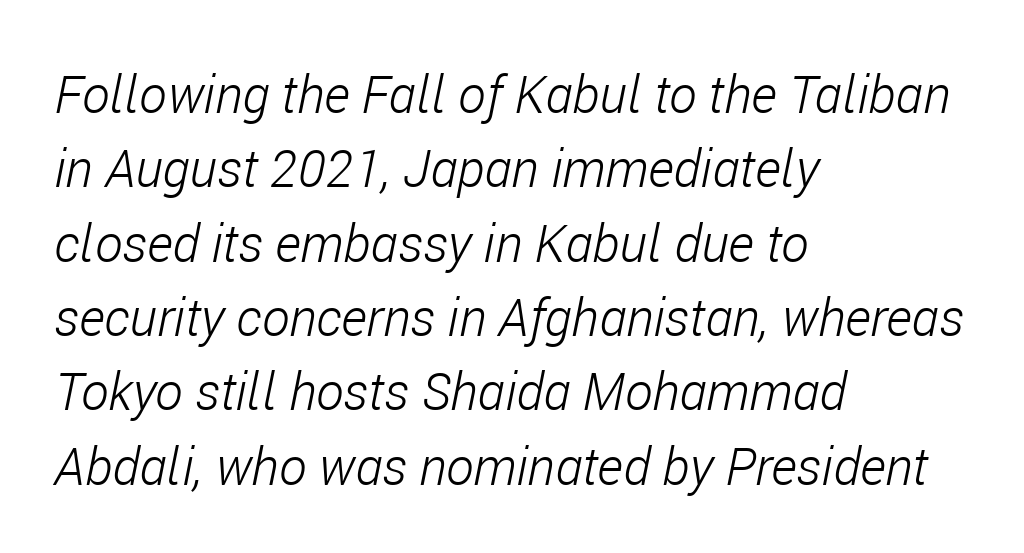
Q: Is the text bold? A: No.
Q: Is the text italic (slanted)? A: Yes, it leans right by about 11 degrees.
Q: Is the text underlined? A: No.
Q: How is the paragraph aligned? A: Left-aligned.
Q: Is the spacing between letters normal or unusually wide? A: Normal.
Q: Is the spacing between lines tight, normal or loose? A: Normal.
Q: Width (condensed, normal, or wide)? A: Condensed.
Q: Stroke contrast? A: Low.
Q: x-height? A: Medium.
Q: Monospaced? A: No.
